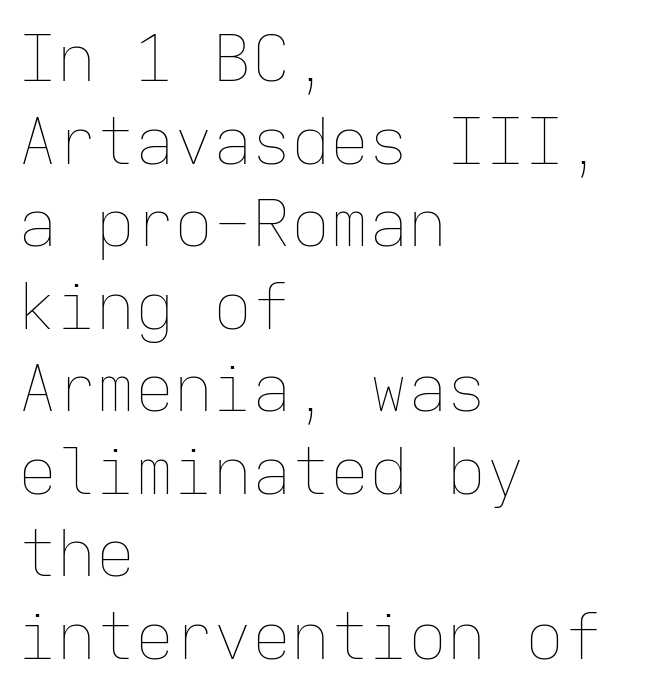
{"italic": "no", "bold": "no", "weight": "thin", "width": "normal", "stroke_contrast": "low", "x_height": "medium", "monospaced": "yes", "underline": "no", "align": "left", "line_spacing": "normal", "line_spacing_ratio": 1.27, "letter_spacing": "normal", "letter_spacing_em": 0.0, "glyph_px": 65}
